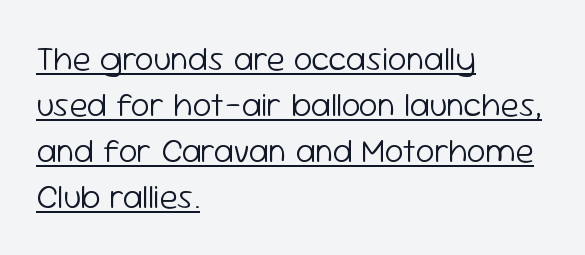
Unlike italic type, these characters show no tilt at all. Each word holds together tightly as a unit, with standard inter-letter gaps. Interline gaps are of average width in this sample. The paragraph has a hard left edge and a soft right edge. A baseline rule has been typeset under these characters. A sans-serif font was chosen for this passage.
